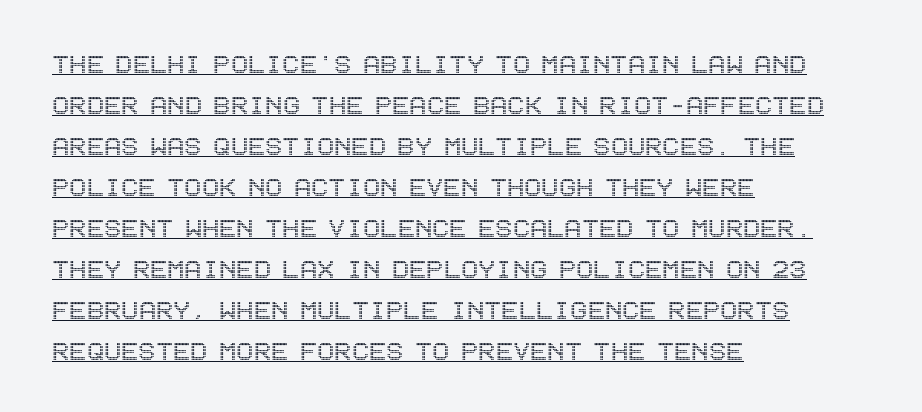
Q: Is the text italic (slanted)? A: No, it is upright.
Q: Is the text underlined? A: Yes.
Q: How is the paragraph aligned? A: Left-aligned.
Q: Is the spacing between letters normal or unusually wide? A: Normal.
Q: Is the spacing between lines tight, normal or loose? A: Normal.
Q: Width (condensed, normal, or wide)? A: Condensed.
Q: x-height? A: Large.
